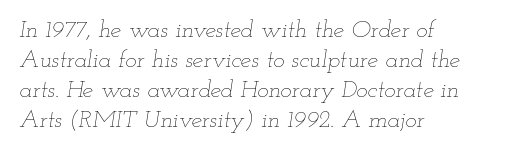
Observe the ordinary spacing: letters are neighbours, not strangers. The specimen omits any rule beneath the text block's lines. The cut favours lightness, reaching ordinary text weight at its darkest. Teacher's note: observe the even left margin — that is flush-left alignment. When letters slant like this, we call the style italic.
